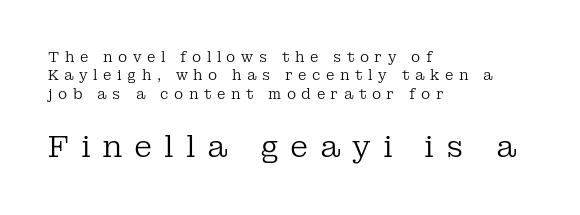
The image shows 30 px regular-weight serif type, upright; set left-aligned, normal line spacing (1.32x), unusually wide letter spacing (+0.39 em), not underlined; the second (bottom) block is 2.14x larger; low stroke contrast and a medium x-height.
